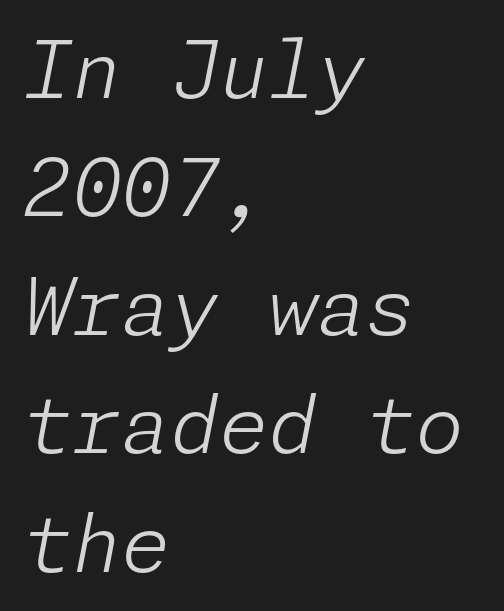
{"italic": "yes", "lean": "right", "slant_degrees": 11, "bold": "no", "weight": "light", "width": "normal", "stroke_contrast": "low", "x_height": "medium", "underline": "no", "align": "left", "line_spacing": "normal", "line_spacing_ratio": 1.5, "letter_spacing": "normal", "letter_spacing_em": 0.0, "glyph_px": 79}
